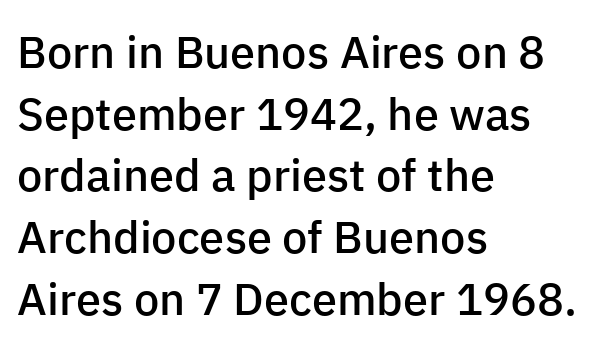
The image shows 45 px semibold sans-serif type, upright; set left-aligned, normal line spacing (1.37x), normal letter spacing, not underlined; low stroke contrast and a medium x-height.
